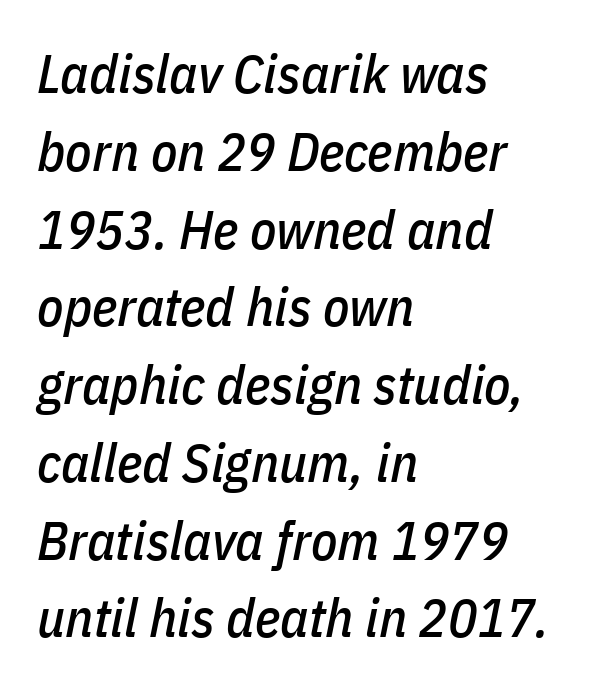
{"italic": "yes", "lean": "right", "slant_degrees": 11, "width": "condensed", "stroke_contrast": "low", "x_height": "medium", "monospaced": "no", "underline": "no", "align": "left", "line_spacing": "normal", "line_spacing_ratio": 1.44, "letter_spacing": "normal", "letter_spacing_em": 0.0, "glyph_px": 54}
